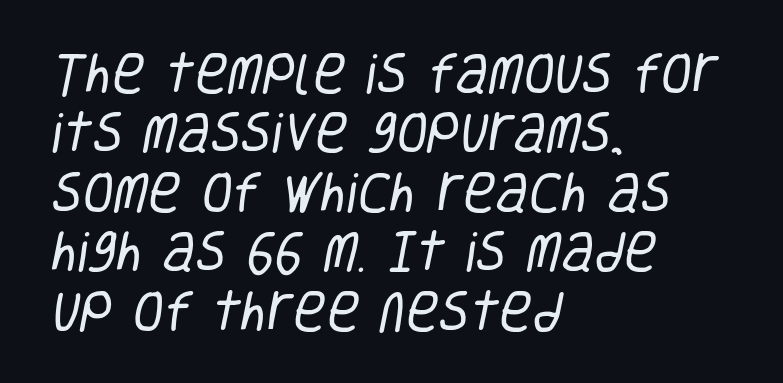
Q: Is the text bold? A: No.
Q: Is the typeface a serif or a sans-serif typeface? A: Sans-serif.
Q: Is the text underlined? A: No.
Q: How is the paragraph aligned? A: Left-aligned.
Q: Is the spacing between letters normal or unusually wide? A: Normal.
Q: Is the spacing between lines tight, normal or loose? A: Normal.
Q: Width (condensed, normal, or wide)? A: Condensed.
Q: Stroke contrast? A: Low.
Q: x-height? A: Large.
Q: Monospaced? A: No.
